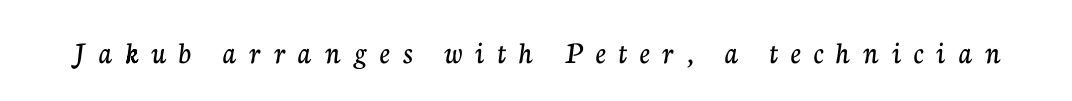
{"serif": "yes", "width": "normal", "stroke_contrast": "low", "x_height": "medium", "monospaced": "no", "underline": "no", "letter_spacing": "wide", "letter_spacing_em": 0.4, "glyph_px": 32}
